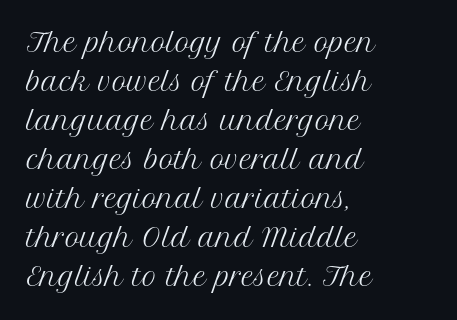
The image shows 25 px text type; set left-aligned, normal line spacing (1.56x), normal letter spacing, not underlined.
